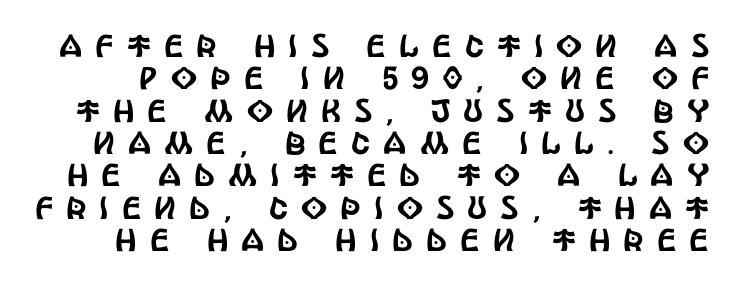
A clean baseline with only descenders dipping below it. Serif or sans? Sans — the stroke terminals are bare. It's the straight-up-and-down kind of type. Notice how descenders almost collide with the ascenders below — that's tight leading. Loose tracking; the words dissolve into strings of separated letters.
